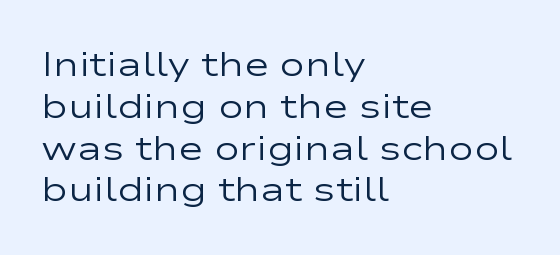
You could not count columns in this text — the font is proportionally spaced. Bare-footed words on every line. You can tell from the bare stems that sans-serif type was used. Heaviness? Minimal to ordinary, like unemphasized prose. The ragged edge is on the right, which tells us the setting is flush left. The passage shown has conventional tracking throughout.
